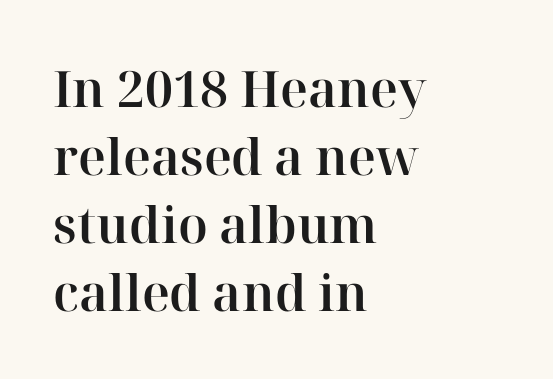
Old-style or modern, the face here clearly has serifs. Only glyphs here, with clear space below each row. The typesetter chose a ragged-right arrangement here. A typesetter would call this zero additional tracking.
